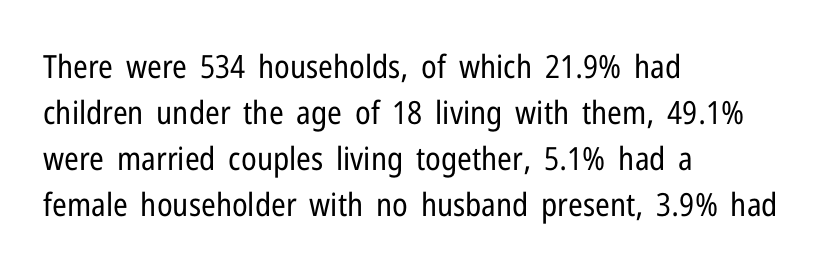
Q: Is the text bold? A: No.
Q: Is the text italic (slanted)? A: No, it is upright.
Q: Is the typeface a serif or a sans-serif typeface? A: Sans-serif.
Q: Is the text underlined? A: No.
Q: How is the paragraph aligned? A: Left-aligned.
Q: Is the spacing between letters normal or unusually wide? A: Normal.
Q: Is the spacing between lines tight, normal or loose? A: Normal.
Q: Width (condensed, normal, or wide)? A: Condensed.
Q: Stroke contrast? A: Low.
Q: x-height? A: Medium.
Q: Monospaced? A: No.
